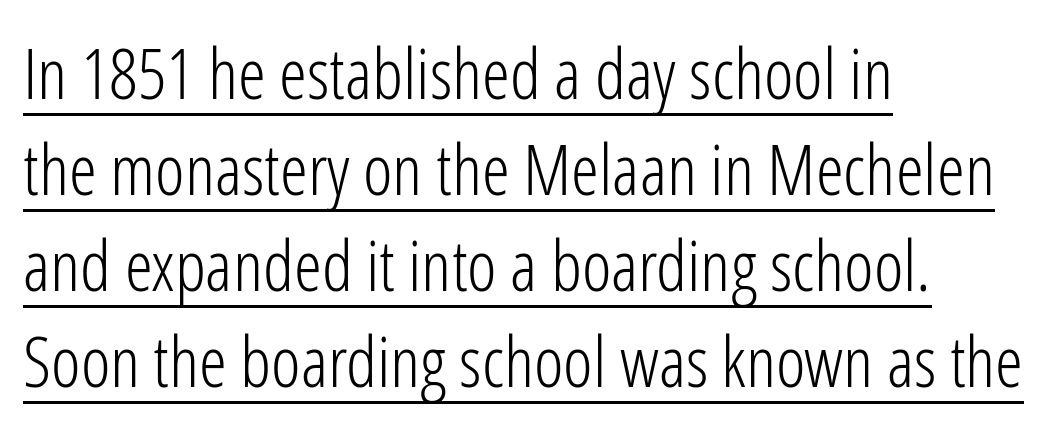
Q: Is the text bold? A: No.
Q: Is the text italic (slanted)? A: No, it is upright.
Q: Is the typeface a serif or a sans-serif typeface? A: Sans-serif.
Q: Is the text underlined? A: Yes.
Q: How is the paragraph aligned? A: Left-aligned.
Q: Is the spacing between letters normal or unusually wide? A: Normal.
Q: Is the spacing between lines tight, normal or loose? A: Normal.
Q: Width (condensed, normal, or wide)? A: Condensed.
Q: Stroke contrast? A: Low.
Q: x-height? A: Medium.
Q: Monospaced? A: No.
